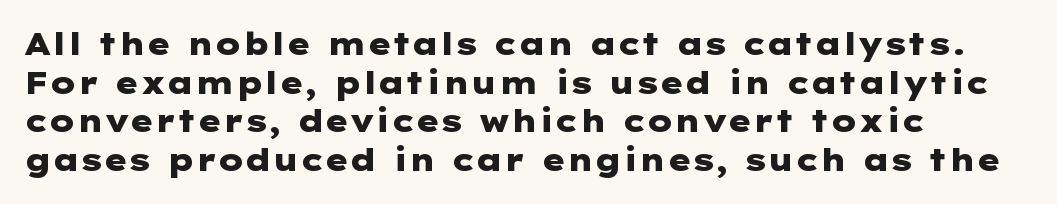
The image shows 31 px heavy, wide sans-serif type, upright; set left-aligned, normal line spacing (1.25x), normal letter spacing, not underlined; low stroke contrast and a medium x-height.
